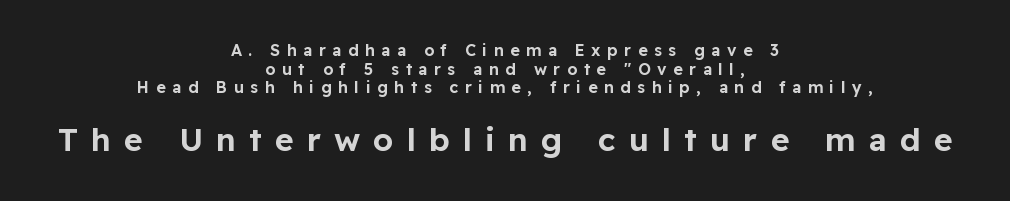
The image shows 32 px sans-serif type, upright; set centered, line spacing 1.17x, unusually wide letter spacing (+0.41 em), not underlined; the second (bottom) block is 2.0x larger; low stroke contrast and a medium x-height.
